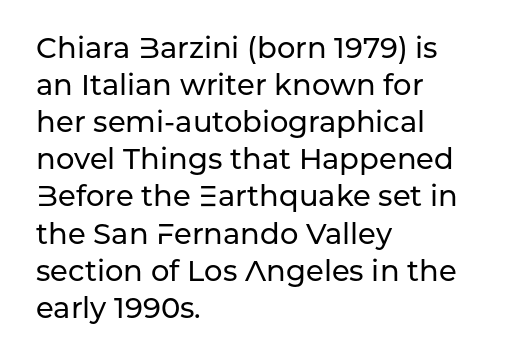
Q: Is the text italic (slanted)? A: No, it is upright.
Q: Is the typeface a serif or a sans-serif typeface? A: Sans-serif.
Q: Is the text underlined? A: No.
Q: How is the paragraph aligned? A: Left-aligned.
Q: Is the spacing between letters normal or unusually wide? A: Normal.
Q: Is the spacing between lines tight, normal or loose? A: Normal.
Q: Width (condensed, normal, or wide)? A: Normal.
Q: Stroke contrast? A: Low.
Q: x-height? A: Medium.
Q: Monospaced? A: No.
